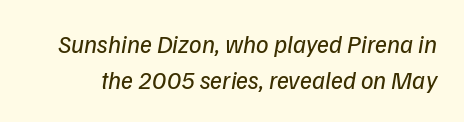
Each word holds together tightly as a unit, with standard inter-letter gaps. When letters slant like this, we call the style italic. Any mark beneath the type? The region is blank. Vertically, the passage feels balanced, rows spaced as you'd expect. Stem width sits at or under what a default text font uses.
